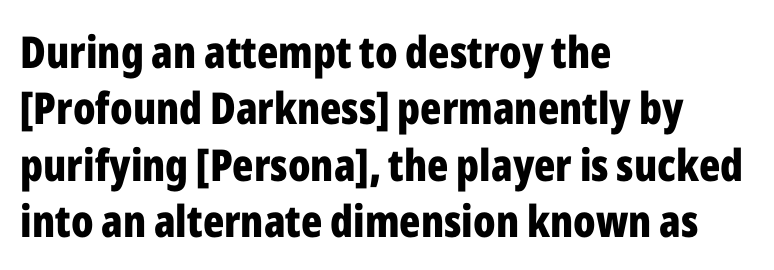
Q: Is the text bold? A: Yes.
Q: Is the text italic (slanted)? A: No, it is upright.
Q: Is the typeface a serif or a sans-serif typeface? A: Sans-serif.
Q: Is the text underlined? A: No.
Q: How is the paragraph aligned? A: Left-aligned.
Q: Is the spacing between letters normal or unusually wide? A: Normal.
Q: Is the spacing between lines tight, normal or loose? A: Normal.
Q: Width (condensed, normal, or wide)? A: Condensed.
Q: Stroke contrast? A: Low.
Q: x-height? A: Medium.
Q: Monospaced? A: No.
